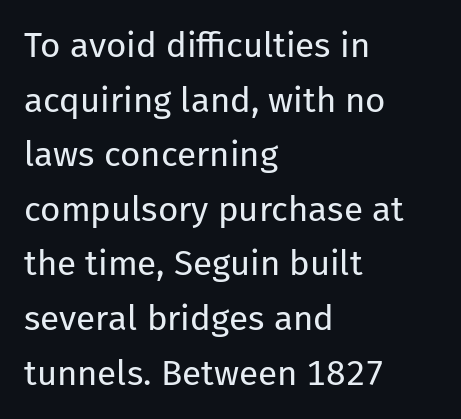
Q: Is the text bold? A: No.
Q: Is the text italic (slanted)? A: No, it is upright.
Q: Is the typeface a serif or a sans-serif typeface? A: Sans-serif.
Q: Is the text underlined? A: No.
Q: How is the paragraph aligned? A: Left-aligned.
Q: Is the spacing between letters normal or unusually wide? A: Normal.
Q: Is the spacing between lines tight, normal or loose? A: Normal.
Q: Width (condensed, normal, or wide)? A: Normal.
Q: Stroke contrast? A: Low.
Q: x-height? A: Medium.
Q: Monospaced? A: No.
